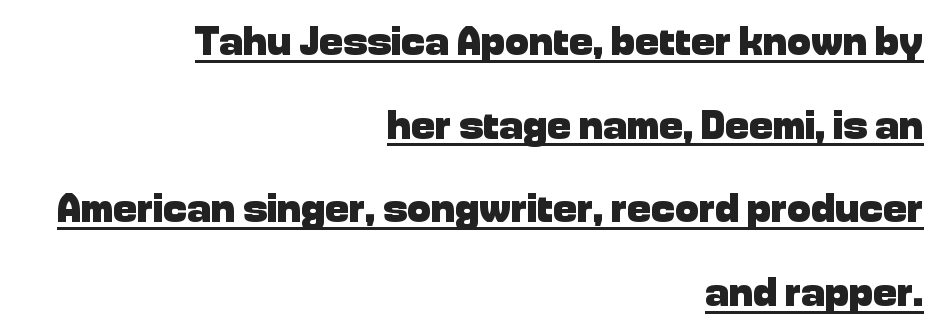
{"serif": "no", "italic": "no", "bold": "yes", "weight": "heavy", "width": "normal", "stroke_contrast": "low", "x_height": "medium", "monospaced": "no", "underline": "yes", "align": "right", "line_spacing": "loose", "line_spacing_ratio": 2.09, "letter_spacing": "normal", "letter_spacing_em": 0.0, "glyph_px": 40}
